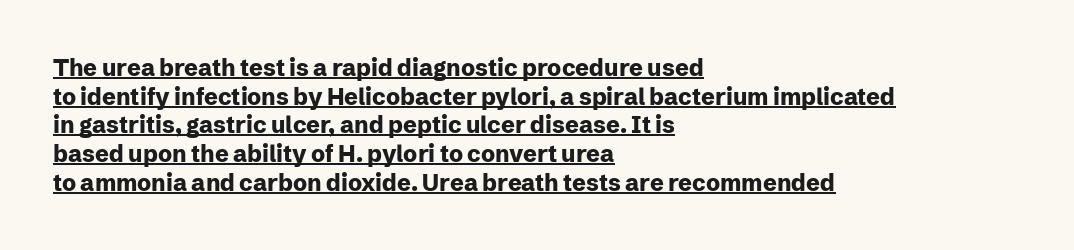
{"italic": "no", "bold": "yes", "underline": "yes", "align": "left", "line_spacing": "normal", "line_spacing_ratio": 1.25, "letter_spacing": "normal", "letter_spacing_em": 0.0, "glyph_px": 23}
